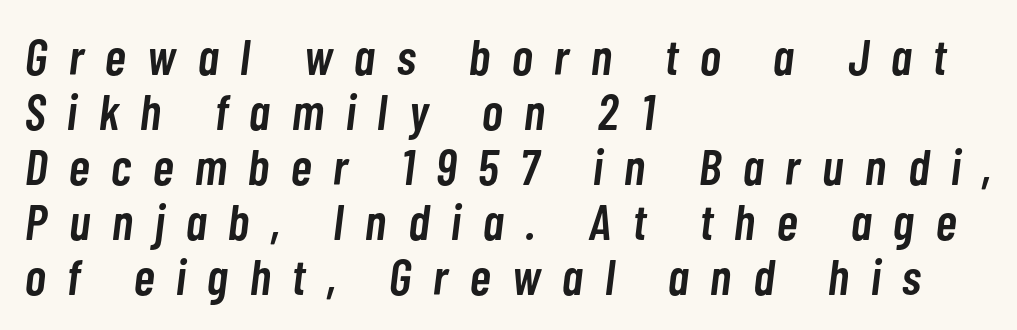
The zone under the glyphs is completely vacant. Line spacing here is tight. Tracking value appears strongly positive — letters spread wide. Note the varied advance widths — an 'i' is clearly narrower than an 'm'.
